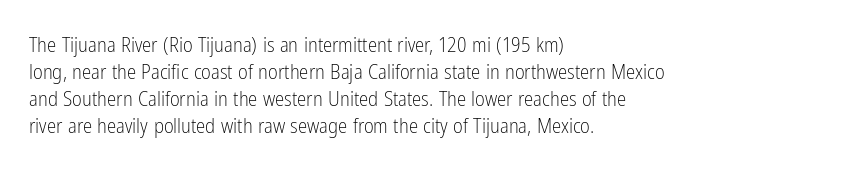
Q: Is the text bold? A: No.
Q: Is the text italic (slanted)? A: No, it is upright.
Q: Is the text underlined? A: No.
Q: How is the paragraph aligned? A: Left-aligned.
Q: Is the spacing between letters normal or unusually wide? A: Normal.
Q: Is the spacing between lines tight, normal or loose? A: Normal.
